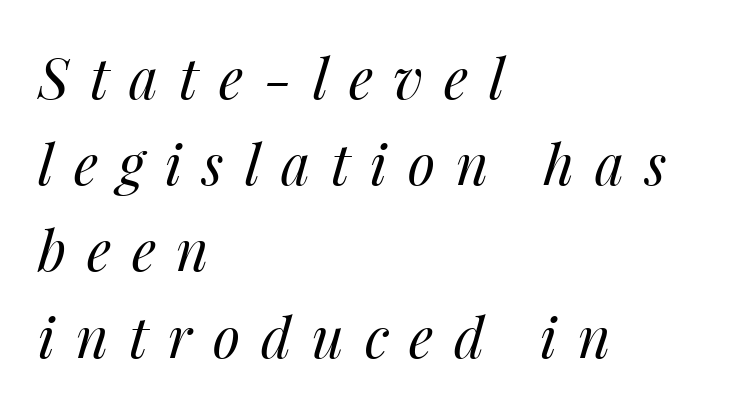
Each word looks stretched out because of the extra space between its letters. Rule under the text: the space is simply empty. Bold? No — there's no thickening of the strokes. Style check: oblique. Short and long lines alike share a common starting point at left.
